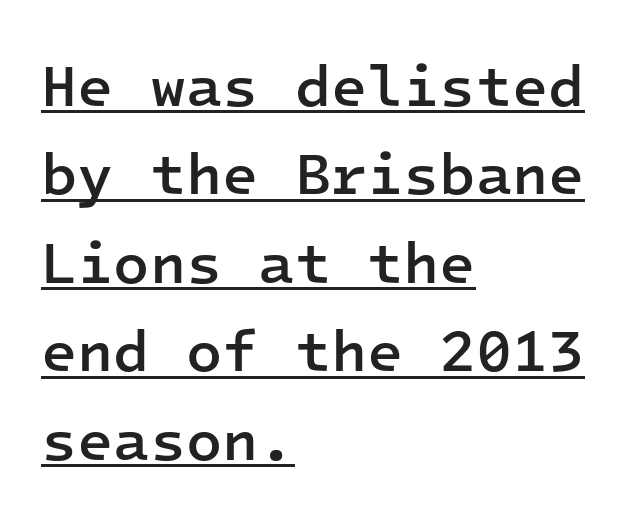
{"serif": "no", "italic": "no", "bold": "semi", "weight": "semibold", "width": "normal", "stroke_contrast": "low", "x_height": "medium", "monospaced": "yes", "underline": "yes", "align": "left", "line_spacing": "normal", "line_spacing_ratio": 1.5, "letter_spacing": "normal", "letter_spacing_em": 0.0, "glyph_px": 59}
